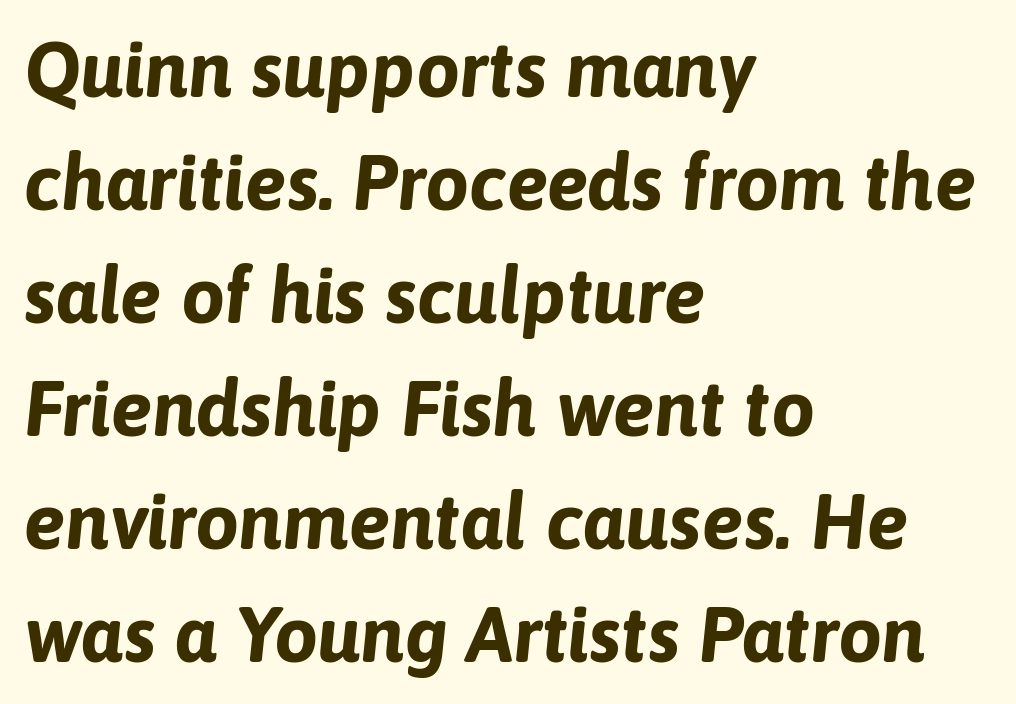
The image shows 78 px bold type, italic (leaning right); set left-aligned, normal line spacing (1.45x), normal letter spacing, not underlined; low stroke contrast and a medium x-height.
